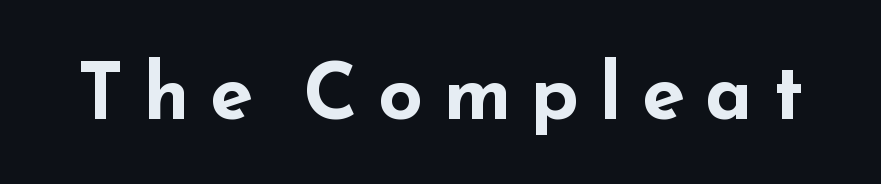
Characters follow at a spacing far wider than the type designer built in. Serif or sans? Sans — the stroke terminals are bare. Bold? Absolutely — the strokes are thick and heavy. The foot of each line stays bare and open.
